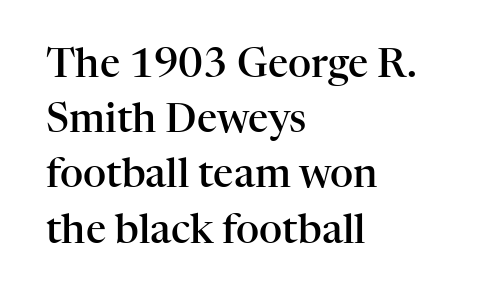
Q: Is the text bold? A: Semi-bold.
Q: Is the text italic (slanted)? A: No, it is upright.
Q: Is the typeface a serif or a sans-serif typeface? A: Serif.
Q: Is the text underlined? A: No.
Q: How is the paragraph aligned? A: Left-aligned.
Q: Is the spacing between letters normal or unusually wide? A: Normal.
Q: Is the spacing between lines tight, normal or loose? A: Normal.
Q: Width (condensed, normal, or wide)? A: Normal.
Q: Stroke contrast? A: High.
Q: x-height? A: Medium.
Q: Monospaced? A: No.
